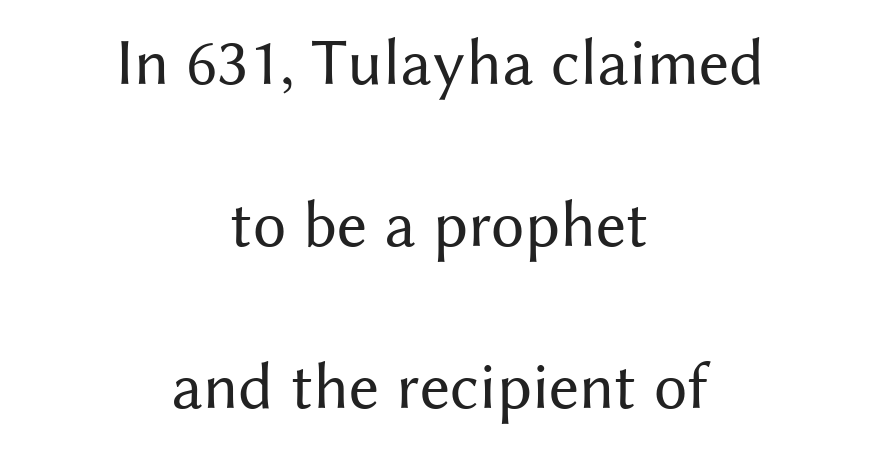
Q: Is the text bold? A: No.
Q: Is the text italic (slanted)? A: No, it is upright.
Q: Is the typeface a serif or a sans-serif typeface? A: Sans-serif.
Q: Is the text underlined? A: No.
Q: How is the paragraph aligned? A: Centered.
Q: Is the spacing between letters normal or unusually wide? A: Normal.
Q: Is the spacing between lines tight, normal or loose? A: Loose.
Q: Width (condensed, normal, or wide)? A: Normal.
Q: Stroke contrast? A: Medium.
Q: x-height? A: Medium.
Q: Monospaced? A: No.
